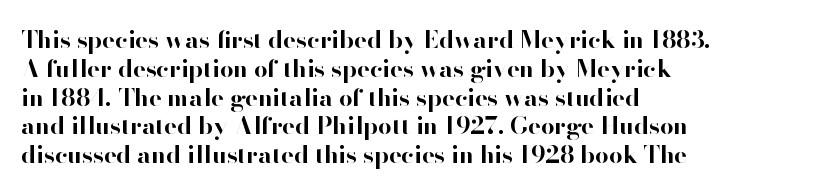
{"italic": "no", "bold": "yes", "underline": "no", "align": "left", "line_spacing_ratio": 1.2, "letter_spacing": "normal", "letter_spacing_em": 0.0, "glyph_px": 24}
